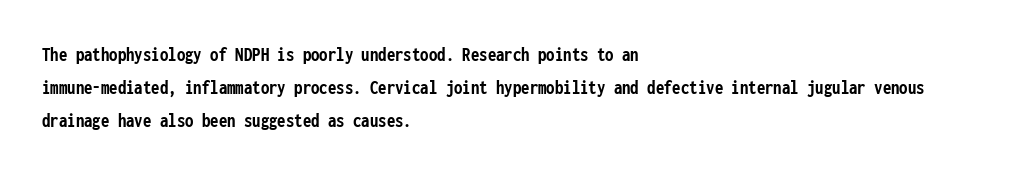
The image shows 21 px bold type, upright; set left-aligned, normal line spacing (1.56x), normal letter spacing, not underlined.
